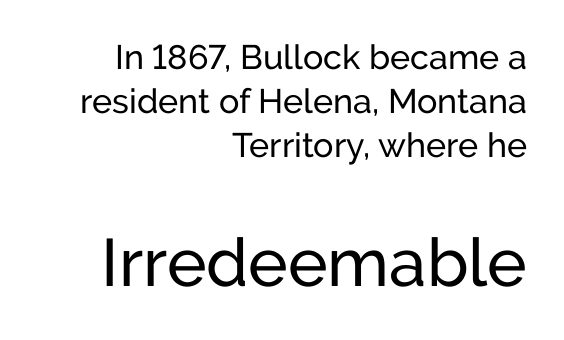
Q: Is the text bold? A: No.
Q: Is the text italic (slanted)? A: No, it is upright.
Q: Is the typeface a serif or a sans-serif typeface? A: Sans-serif.
Q: Is the text underlined? A: No.
Q: How is the paragraph aligned? A: Right-aligned.
Q: Is the spacing between letters normal or unusually wide? A: Normal.
Q: Is the spacing between lines tight, normal or loose? A: Normal.
Q: Which block of text is set in a larger size, the first (top) or the second (bottom)? A: The second (bottom) one.
Q: Width (condensed, normal, or wide)? A: Normal.
Q: Stroke contrast? A: Low.
Q: x-height? A: Medium.
Q: Monospaced? A: No.
